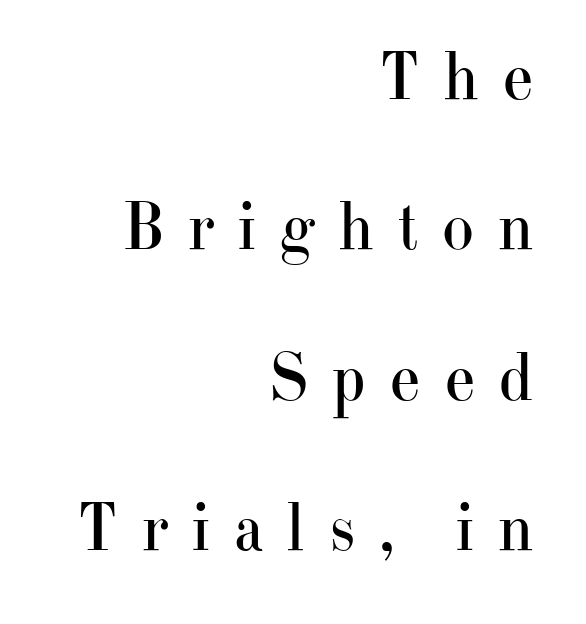
Q: Is the text bold? A: No.
Q: Is the text italic (slanted)? A: No, it is upright.
Q: Is the typeface a serif or a sans-serif typeface? A: Serif.
Q: Is the text underlined? A: No.
Q: How is the paragraph aligned? A: Right-aligned.
Q: Is the spacing between letters normal or unusually wide? A: Unusually wide.
Q: Is the spacing between lines tight, normal or loose? A: Loose.
Q: Width (condensed, normal, or wide)? A: Normal.
Q: Stroke contrast? A: High.
Q: x-height? A: Small.
Q: Monospaced? A: No.
